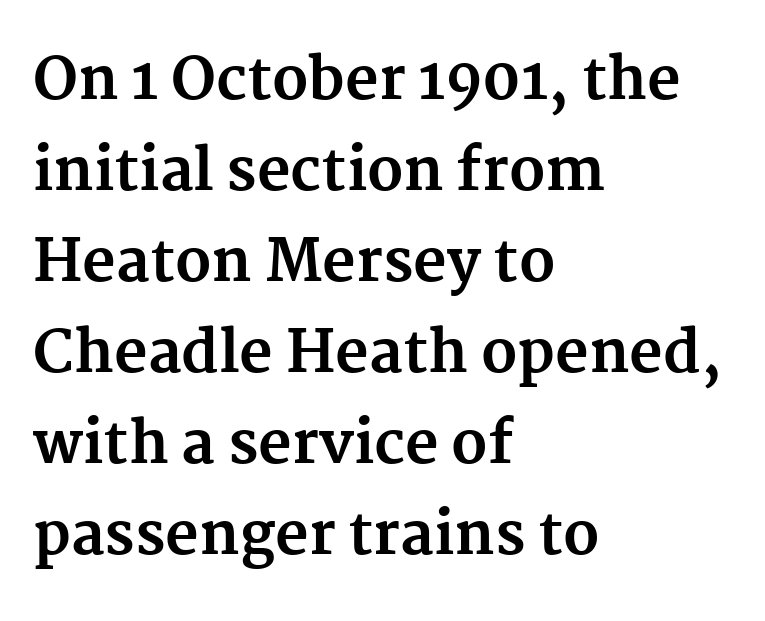
Q: Is the text bold? A: Yes.
Q: Is the text italic (slanted)? A: No, it is upright.
Q: Is the typeface a serif or a sans-serif typeface? A: Serif.
Q: Is the text underlined? A: No.
Q: How is the paragraph aligned? A: Left-aligned.
Q: Is the spacing between letters normal or unusually wide? A: Normal.
Q: Is the spacing between lines tight, normal or loose? A: Normal.
Q: Width (condensed, normal, or wide)? A: Normal.
Q: Stroke contrast? A: Medium.
Q: x-height? A: Medium.
Q: Monospaced? A: No.
